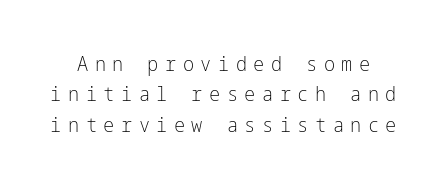
Substantial extra tracking has been applied to these lines. Tall strokes in this sample are plumb rather than angled. Honestly, there is no underline to notice here at all. A typesetter would call this leading conventional body-copy spacing.
